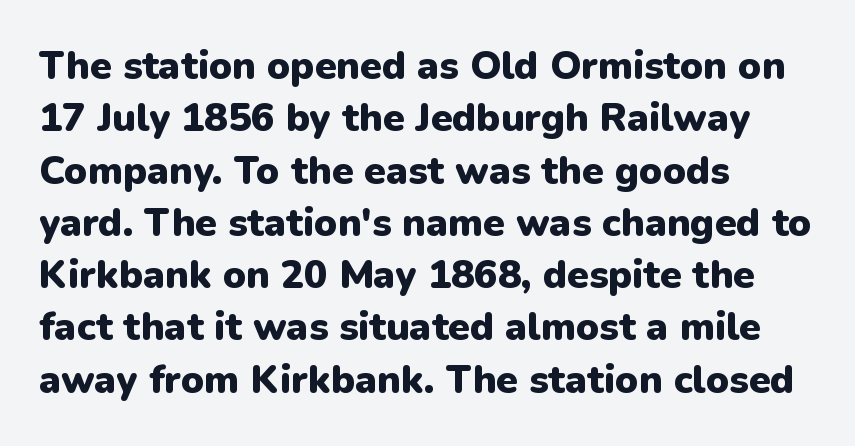
You could not count columns in this text — the font is proportionally spaced. I'd call this a sans setting — the letters go barefoot. This rendering features lettering with no underline. Compared with typical paragraphs, the rows here are spaced about the same. In terms of weight, the rendering is a true, heavy bold. The letters stand straight up with perfectly vertical stems.
